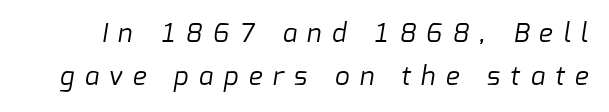
Q: Is the text bold? A: No.
Q: Is the text underlined? A: No.
Q: Is the spacing between letters normal or unusually wide? A: Unusually wide.
Q: Is the spacing between lines tight, normal or loose? A: Normal.
